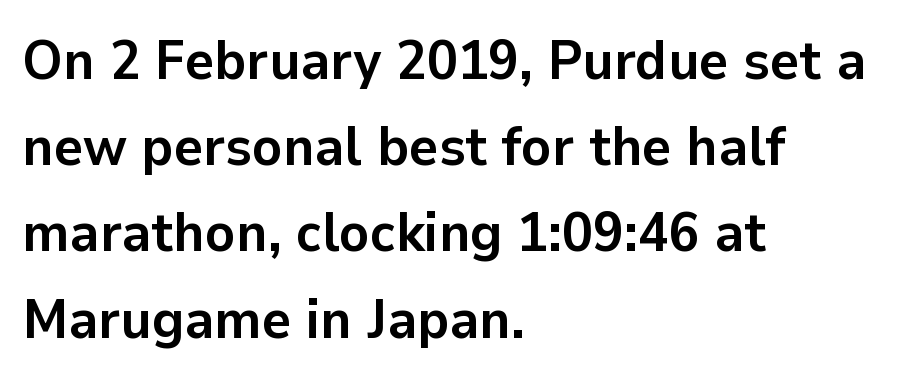
Q: Is the text bold? A: Yes.
Q: Is the text italic (slanted)? A: No, it is upright.
Q: Is the typeface a serif or a sans-serif typeface? A: Sans-serif.
Q: Is the text underlined? A: No.
Q: How is the paragraph aligned? A: Left-aligned.
Q: Is the spacing between letters normal or unusually wide? A: Normal.
Q: Is the spacing between lines tight, normal or loose? A: Normal.
Q: Width (condensed, normal, or wide)? A: Normal.
Q: Stroke contrast? A: Low.
Q: x-height? A: Medium.
Q: Monospaced? A: No.
